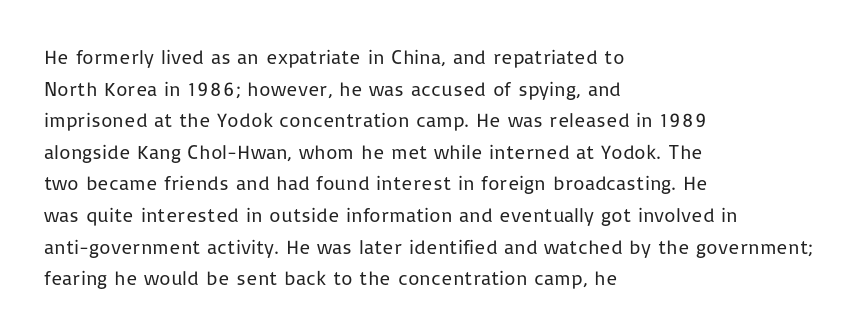
The image shows 20 px text type, upright; set left-aligned, normal line spacing (1.58x), normal letter spacing, not underlined.
